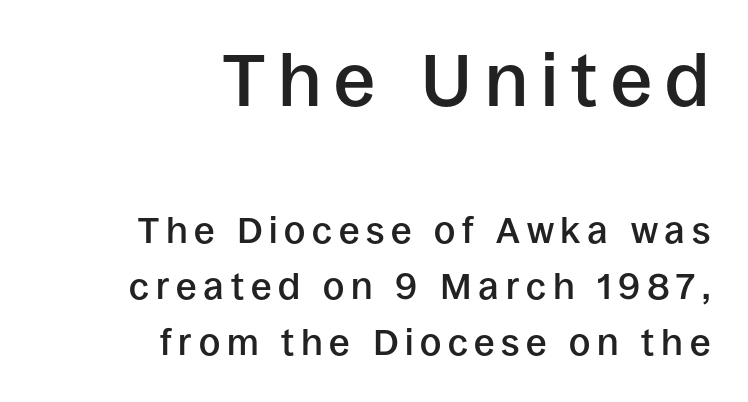
{"serif": "no", "italic": "no", "bold": "semi", "weight": "semibold", "width": "normal", "stroke_contrast": "low", "x_height": "large", "monospaced": "no", "underline": "no", "align": "right", "line_spacing": "normal", "line_spacing_ratio": 1.51, "larger_block": "first", "size_ratio": 2.0, "glyph_px": 74}
